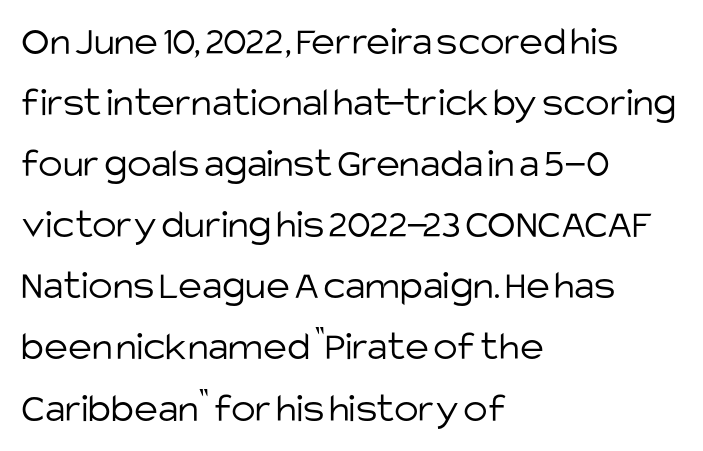
The image shows 41 px light sans-serif type, upright; set left-aligned, normal line spacing (1.49x), normal letter spacing, not underlined; low stroke contrast and a large x-height.
